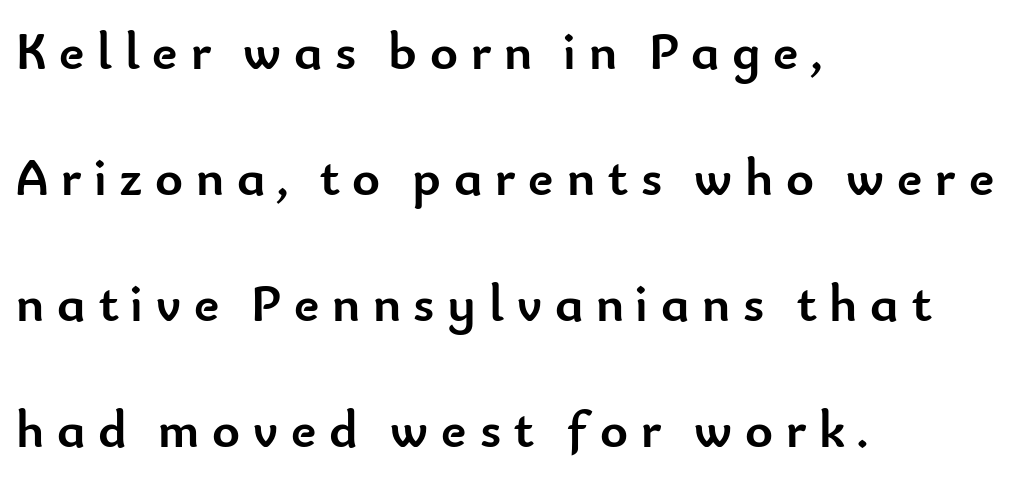
{"serif": "no", "italic": "no", "bold": "yes", "weight": "semibold", "width": "normal", "stroke_contrast": "low", "x_height": "small", "monospaced": "no", "underline": "no", "align": "left", "line_spacing": "loose", "line_spacing_ratio": 2.38, "letter_spacing": "wide", "letter_spacing_em": 0.24, "glyph_px": 53}
